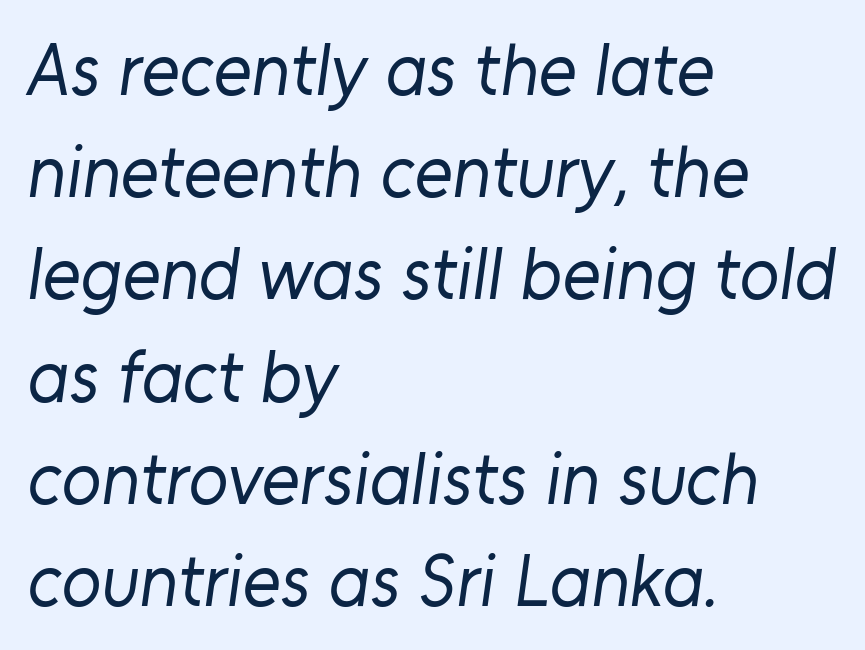
{"serif": "no", "bold": "no", "weight": "regular", "width": "normal", "stroke_contrast": "low", "x_height": "medium", "monospaced": "no", "underline": "no", "align": "left", "line_spacing": "normal", "line_spacing_ratio": 1.4, "letter_spacing": "normal", "letter_spacing_em": 0.0, "glyph_px": 73}
